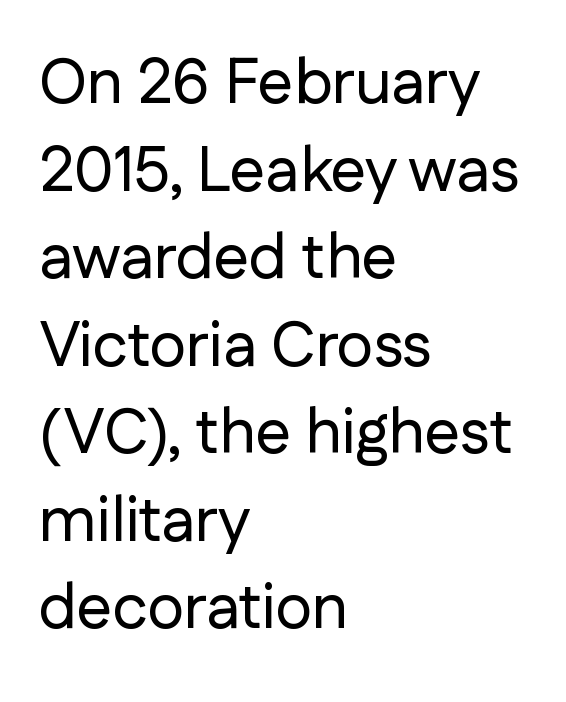
The image shows 63 px sans-serif type, upright; set left-aligned, normal line spacing (1.39x), normal letter spacing, not underlined; low stroke contrast and a medium x-height.
